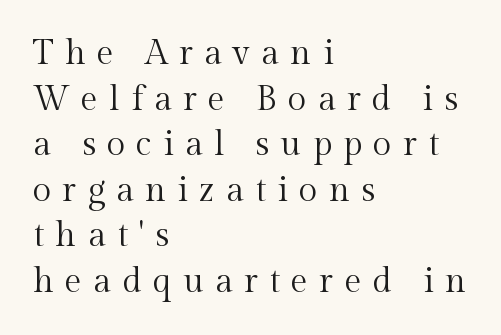
You could not count columns in this text — the font is proportionally spaced. You could only call the tracking loose — the letters float apart. The strip under each line holds only bare page. Unlike italic type, these characters show no tilt at all. The paragraph has a hard left edge and a soft right edge. Stroke thickness stays within the range of a standard reading face or lighter.
